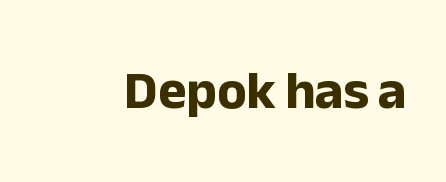
Stroke terminals: plain, sans-serif. Designer's note — italics off, roman on. Each letter keeps its own natural width here, so spacing adapts to shape. No word sits above an underline.
